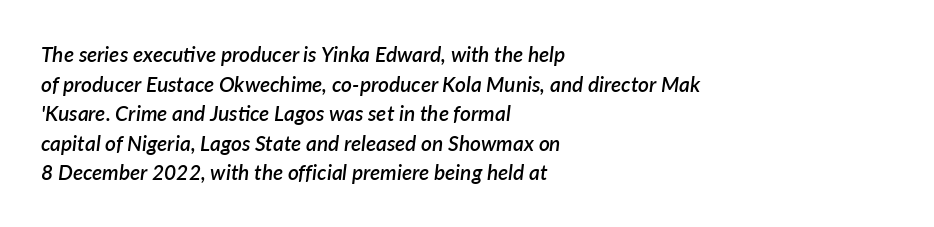
The image shows 21 px text type, italic (leaning right); set left-aligned, normal line spacing (1.41x), normal letter spacing, not underlined.
